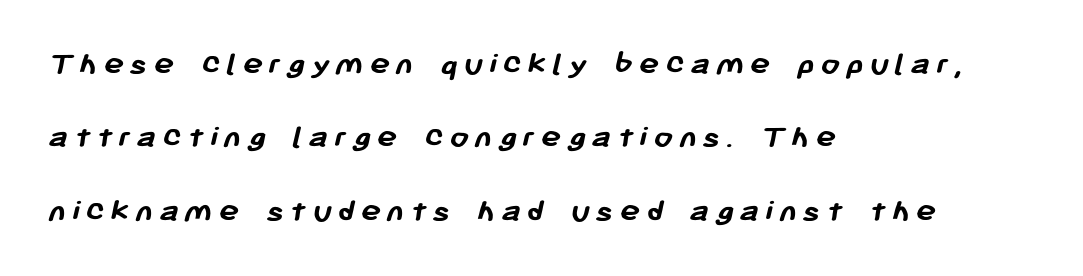
Think of a printed novel: that variable character pitch is what you see here. Bold? Absolutely — the strokes are thick and heavy. The paragraph shown leans on its left margin. No feet cap the strokes, marking this as sans-serif type. The space directly below the letters is spotless. If you measured baseline to baseline, you'd find a long distance.
